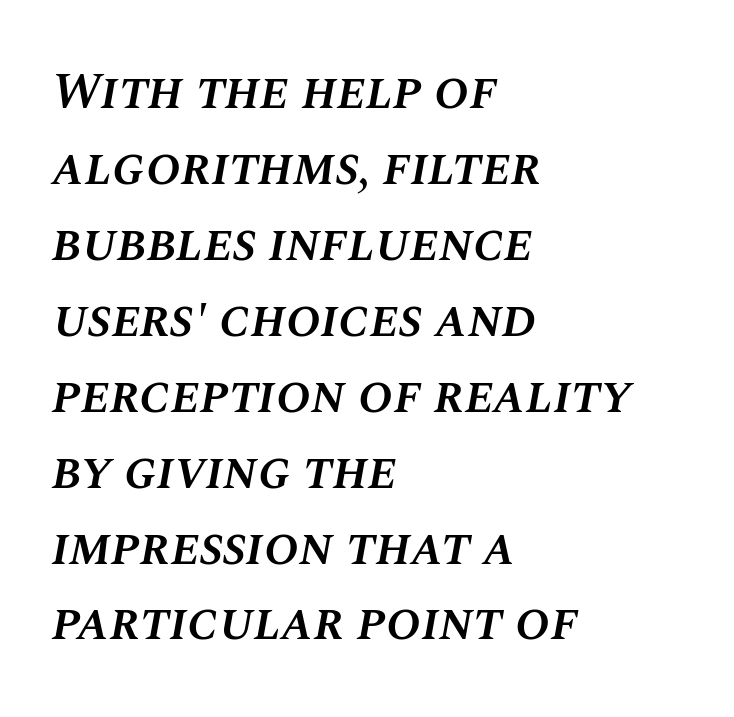
The image shows 52 px semibold type, italic (leaning right); set left-aligned, normal line spacing (1.46x), normal letter spacing, not underlined; medium stroke contrast and a large x-height.
